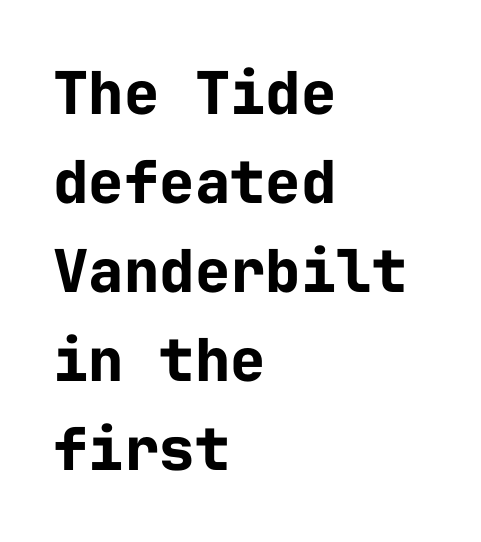
Do the letters lean? They stand straight. Nope, no serifs anywhere on these letters. The rendering keeps characters at their native spacing. Typeset ragged right — the left edge is the straight one. The strokes are fattened all the way to bold.
